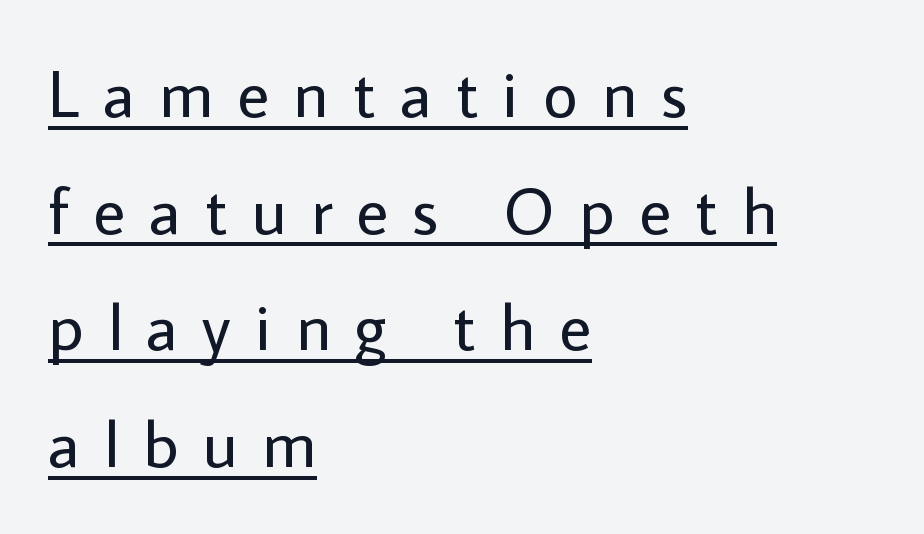
{"serif": "no", "italic": "no", "bold": "no", "weight": "regular", "width": "normal", "stroke_contrast": "low", "x_height": "medium", "monospaced": "no", "underline": "yes", "align": "left", "line_spacing_ratio": 1.74, "letter_spacing": "wide", "letter_spacing_em": 0.36, "glyph_px": 67}
